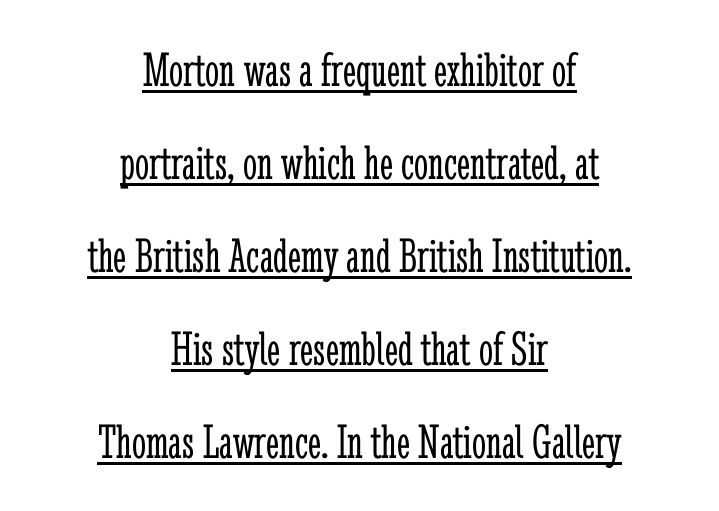
The image shows 50 px light, condensed serif type, upright; set centered, line spacing 1.86x, normal letter spacing, underlined; low stroke contrast and a medium x-height.
